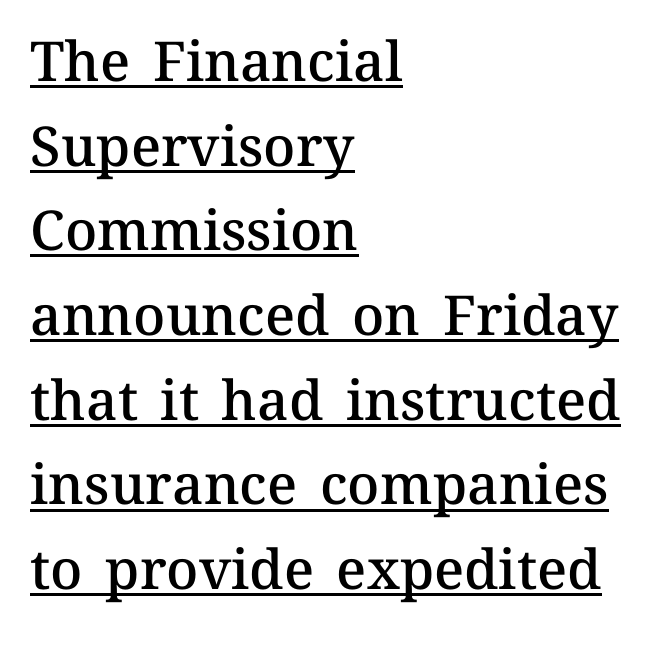
{"italic": "no", "bold": "semi", "weight": "semibold", "width": "normal", "stroke_contrast": "medium", "x_height": "medium", "monospaced": "no", "underline": "yes", "align": "left", "line_spacing": "normal", "line_spacing_ratio": 1.54, "letter_spacing": "normal", "letter_spacing_em": 0.0, "glyph_px": 55}
